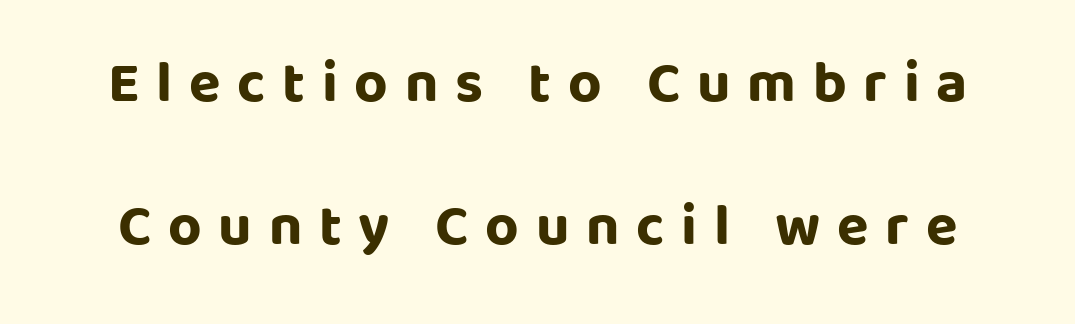
Q: Is the text bold? A: Yes.
Q: Is the text italic (slanted)? A: No, it is upright.
Q: Is the typeface a serif or a sans-serif typeface? A: Sans-serif.
Q: Is the text underlined? A: No.
Q: Is the spacing between letters normal or unusually wide? A: Unusually wide.
Q: Is the spacing between lines tight, normal or loose? A: Loose.
Q: Width (condensed, normal, or wide)? A: Normal.
Q: Stroke contrast? A: Low.
Q: x-height? A: Large.
Q: Monospaced? A: No.
